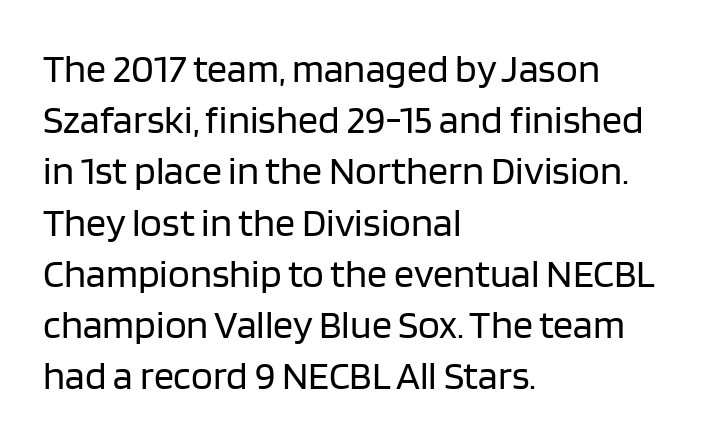
{"serif": "no", "italic": "no", "bold": "no", "weight": "regular", "width": "normal", "stroke_contrast": "low", "x_height": "large", "monospaced": "no", "underline": "no", "align": "left", "line_spacing": "normal", "line_spacing_ratio": 1.28, "letter_spacing": "normal", "letter_spacing_em": 0.0, "glyph_px": 40}
